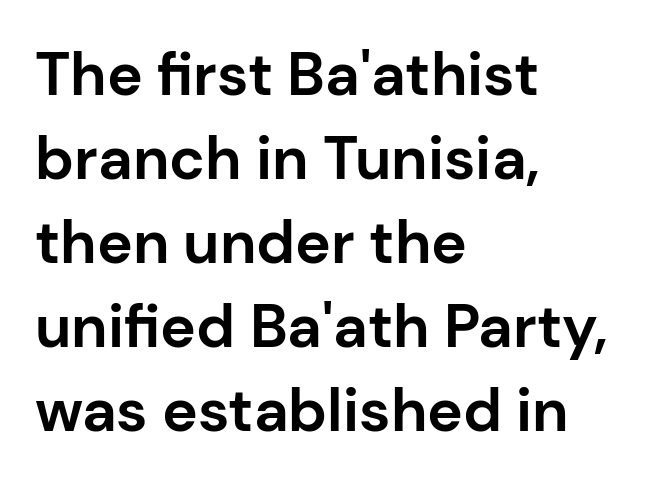
Q: Is the text bold? A: Yes.
Q: Is the text italic (slanted)? A: No, it is upright.
Q: Is the typeface a serif or a sans-serif typeface? A: Sans-serif.
Q: Is the text underlined? A: No.
Q: How is the paragraph aligned? A: Left-aligned.
Q: Is the spacing between letters normal or unusually wide? A: Normal.
Q: Is the spacing between lines tight, normal or loose? A: Normal.
Q: Width (condensed, normal, or wide)? A: Normal.
Q: Stroke contrast? A: Low.
Q: x-height? A: Medium.
Q: Monospaced? A: No.
